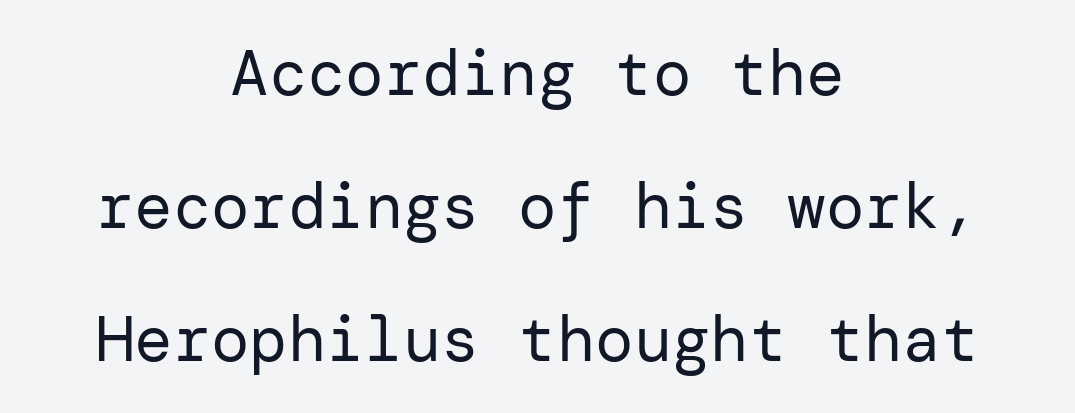
Q: Is the text bold? A: No.
Q: Is the text italic (slanted)? A: No, it is upright.
Q: Is the typeface a serif or a sans-serif typeface? A: Sans-serif.
Q: Is the text underlined? A: No.
Q: How is the paragraph aligned? A: Centered.
Q: Is the spacing between letters normal or unusually wide? A: Normal.
Q: Is the spacing between lines tight, normal or loose? A: Loose.
Q: Width (condensed, normal, or wide)? A: Normal.
Q: Stroke contrast? A: Low.
Q: x-height? A: Medium.
